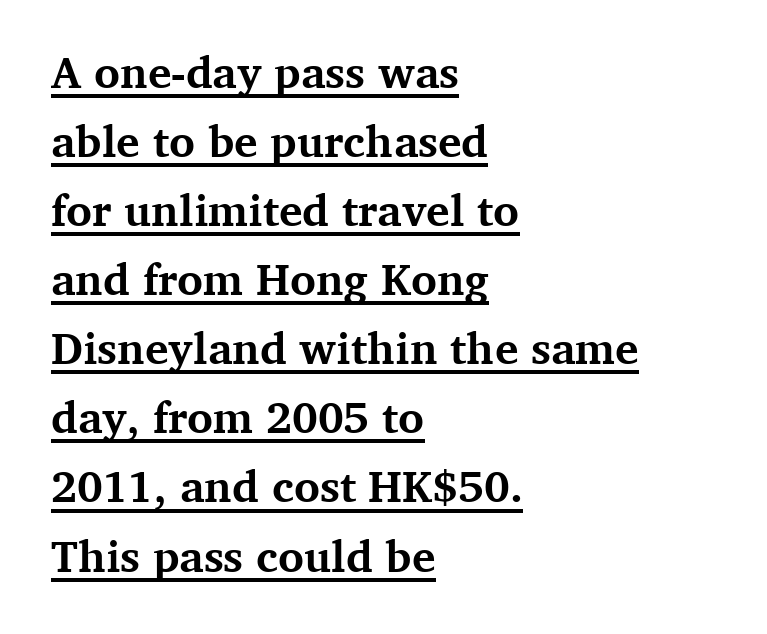
The image shows 44 px bold serif type, upright; set left-aligned, normal line spacing (1.57x), normal letter spacing, underlined; medium stroke contrast and a medium x-height.
